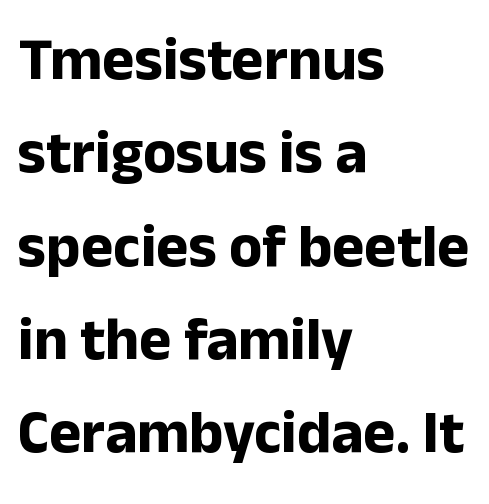
The image shows 61 px bold sans-serif type, upright; set left-aligned, normal line spacing (1.53x), normal letter spacing, not underlined; low stroke contrast and a medium x-height.
